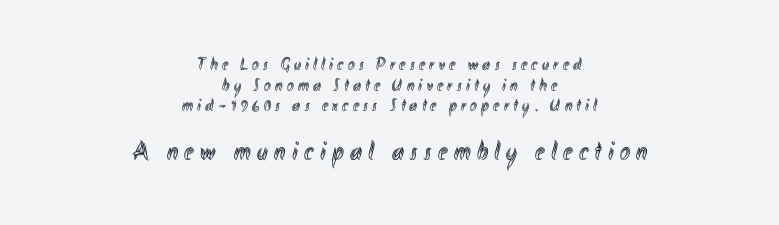
Teacher's note: observe the equal gaps on both sides — that is centered alignment. Loose tracking; the words dissolve into strings of separated letters. The baseline area is clear. The composition opens small and finishes big.
